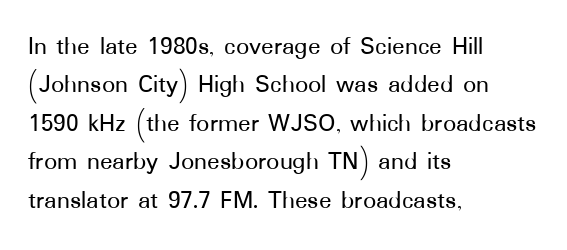
The image shows 26 px text type, upright; set left-aligned, normal line spacing (1.48x), normal letter spacing, not underlined.
